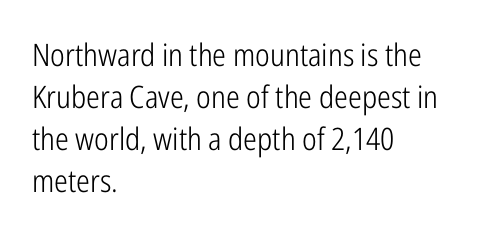
{"serif": "no", "italic": "no", "bold": "no", "weight": "light", "width": "condensed", "stroke_contrast": "low", "x_height": "medium", "monospaced": "no", "underline": "no", "align": "left", "line_spacing": "normal", "line_spacing_ratio": 1.35, "letter_spacing": "normal", "letter_spacing_em": 0.0, "glyph_px": 31}
